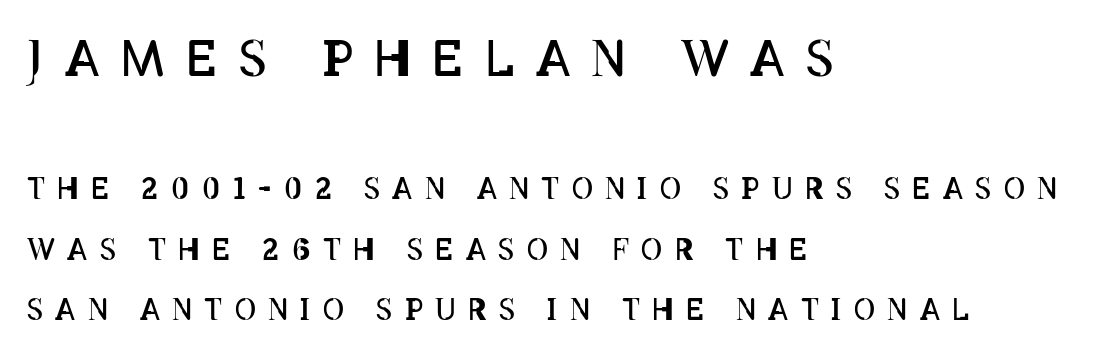
{"italic": "no", "bold": "no", "weight": "regular", "width": "condensed", "stroke_contrast": "low", "x_height": "large", "monospaced": "no", "underline": "no", "align": "left", "line_spacing": "loose", "line_spacing_ratio": 2.07, "letter_spacing": "wide", "letter_spacing_em": 0.43, "larger_block": "first", "size_ratio": 1.72, "glyph_px": 50}
